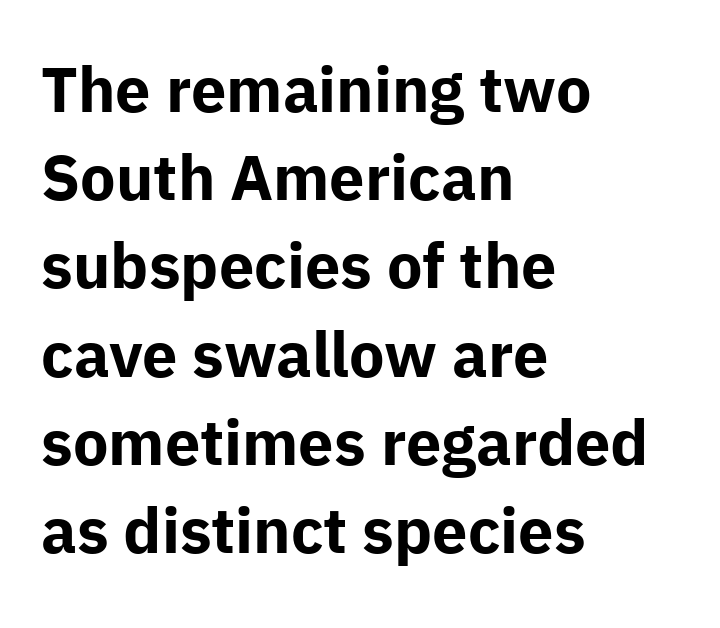
{"serif": "no", "italic": "no", "bold": "yes", "weight": "bold", "width": "normal", "stroke_contrast": "low", "x_height": "medium", "monospaced": "no", "underline": "no", "align": "left", "line_spacing": "normal", "line_spacing_ratio": 1.4, "letter_spacing": "normal", "letter_spacing_em": 0.0, "glyph_px": 63}
